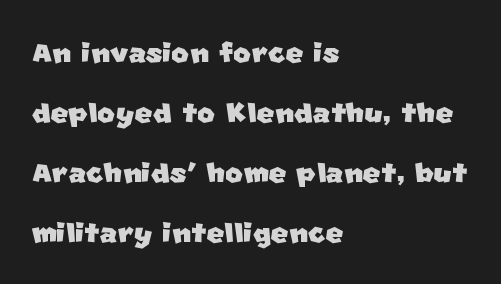
This sample keeps an unexceptional amount of space between lines. Inter-character spacing is left at the font's built-in metrics. Looks like regular typesetting: each glyph gets only the width it needs. Bare-footed words on every line.
